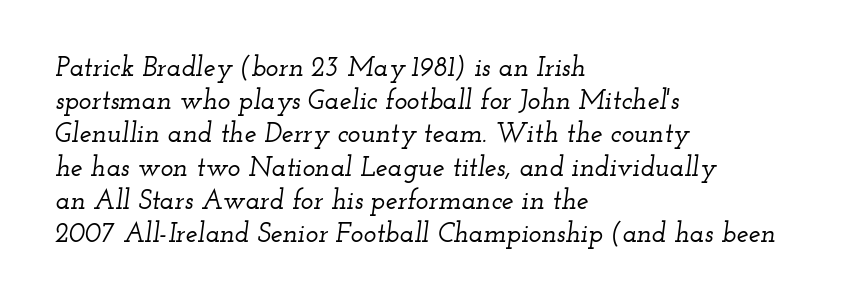
Q: Is the text italic (slanted)? A: Yes, it leans right by about 12 degrees.
Q: Is the text underlined? A: No.
Q: How is the paragraph aligned? A: Left-aligned.
Q: Is the spacing between letters normal or unusually wide? A: Normal.
